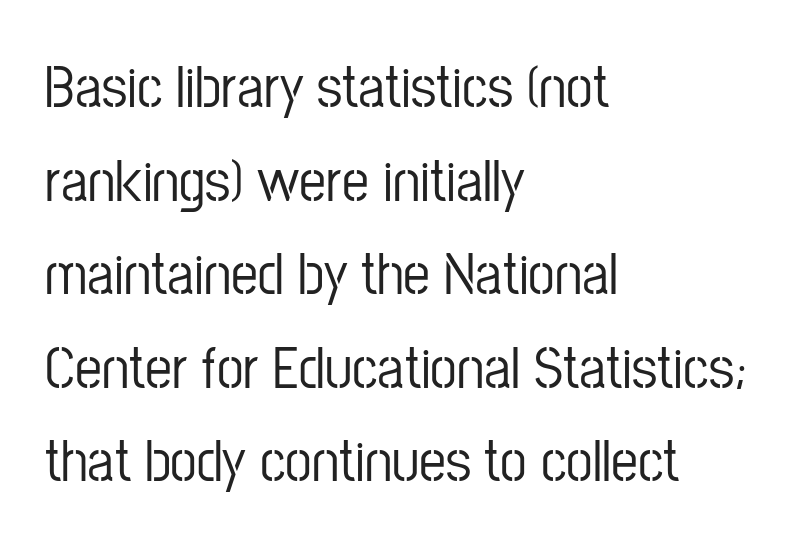
{"serif": "no", "italic": "no", "width": "condensed", "stroke_contrast": "low", "x_height": "medium", "monospaced": "no", "underline": "no", "align": "left", "line_spacing": "normal", "line_spacing_ratio": 1.56, "letter_spacing": "normal", "letter_spacing_em": 0.0, "glyph_px": 60}
